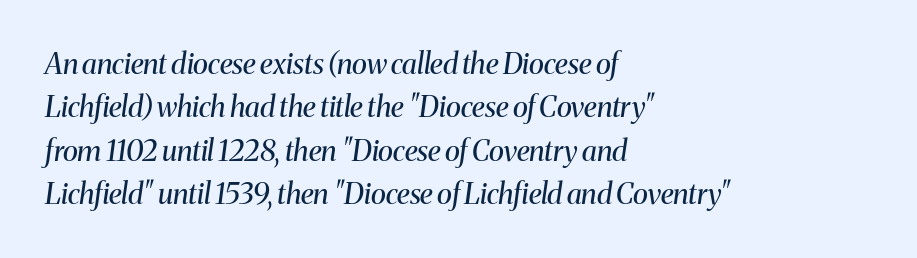
Q: Is the text bold? A: No.
Q: Is the text italic (slanted)? A: Yes, it leans right by about 8 degrees.
Q: Is the typeface a serif or a sans-serif typeface? A: Serif.
Q: Is the text underlined? A: No.
Q: How is the paragraph aligned? A: Left-aligned.
Q: Is the spacing between letters normal or unusually wide? A: Normal.
Q: Is the spacing between lines tight, normal or loose? A: Normal.
Q: Width (condensed, normal, or wide)? A: Normal.
Q: Stroke contrast? A: Medium.
Q: x-height? A: Medium.
Q: Monospaced? A: No.
